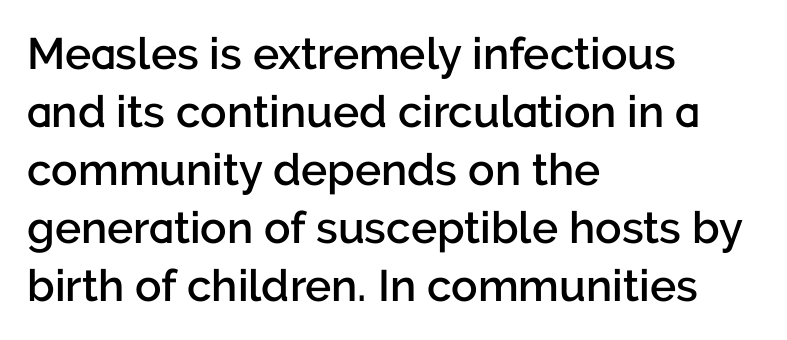
{"serif": "no", "italic": "no", "bold": "semi", "weight": "semibold", "width": "normal", "stroke_contrast": "low", "x_height": "medium", "monospaced": "no", "underline": "no", "align": "left", "line_spacing": "normal", "line_spacing_ratio": 1.32, "letter_spacing": "normal", "letter_spacing_em": 0.0, "glyph_px": 44}
